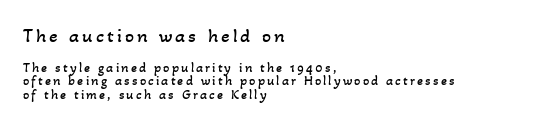
Q: Is the text bold? A: No.
Q: Is the text underlined? A: No.
Q: How is the paragraph aligned? A: Left-aligned.
Q: Is the spacing between lines tight, normal or loose? A: Tight.
Q: Which block of text is set in a larger size, the first (top) or the second (bottom)? A: The first (top) one.
